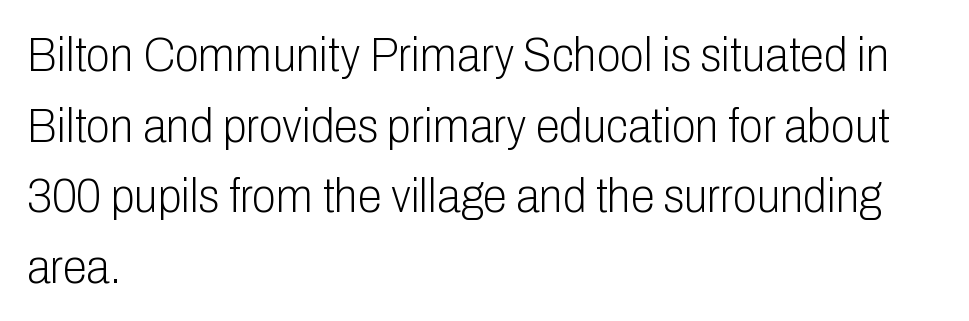
The image shows 49 px light, condensed sans-serif type, upright; set left-aligned, normal line spacing (1.44x), normal letter spacing, not underlined; low stroke contrast and a medium x-height.
